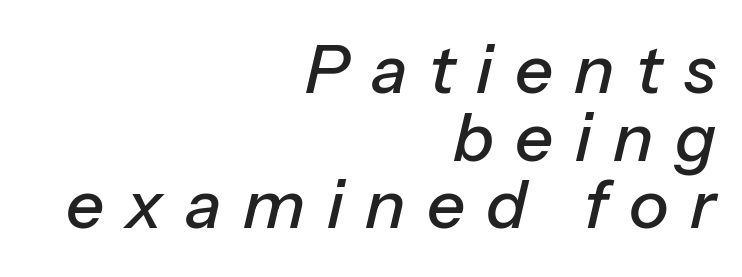
{"italic": "yes", "lean": "right", "slant_degrees": 13, "width": "normal", "stroke_contrast": "low", "x_height": "medium", "monospaced": "no", "underline": "no", "align": "right", "line_spacing": "tight", "line_spacing_ratio": 1.01, "letter_spacing": "wide", "letter_spacing_em": 0.32, "glyph_px": 67}
